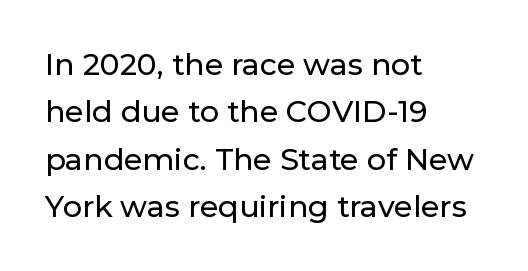
Descenders hang freely into open space. The letters advance in unequal steps, a hallmark of proportional type. A typesetter would call this leading conventional body-copy spacing. Style check: upright.
